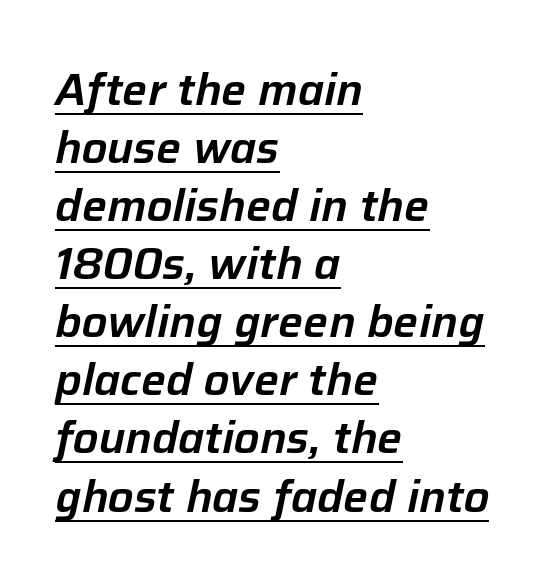
The image shows 44 px text type, italic (leaning right); set left-aligned, normal line spacing (1.32x), normal letter spacing, underlined; low stroke contrast and a medium x-height.
